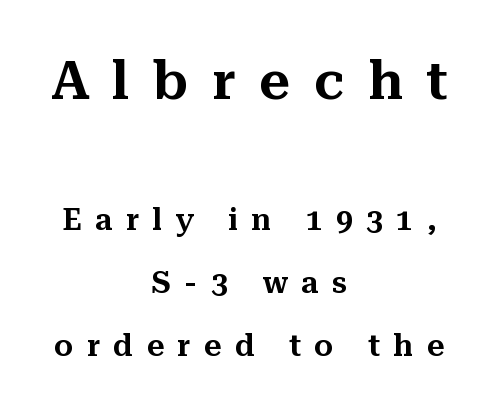
Proportional: the letters do not fall into vertical columns. The designer went with a serif here, giving each stem small feet. The space beneath each line is pristine and unruled. Rendered with straight, roman letterforms. What stands out about the letter spacing? Its width — letters are far apart.
